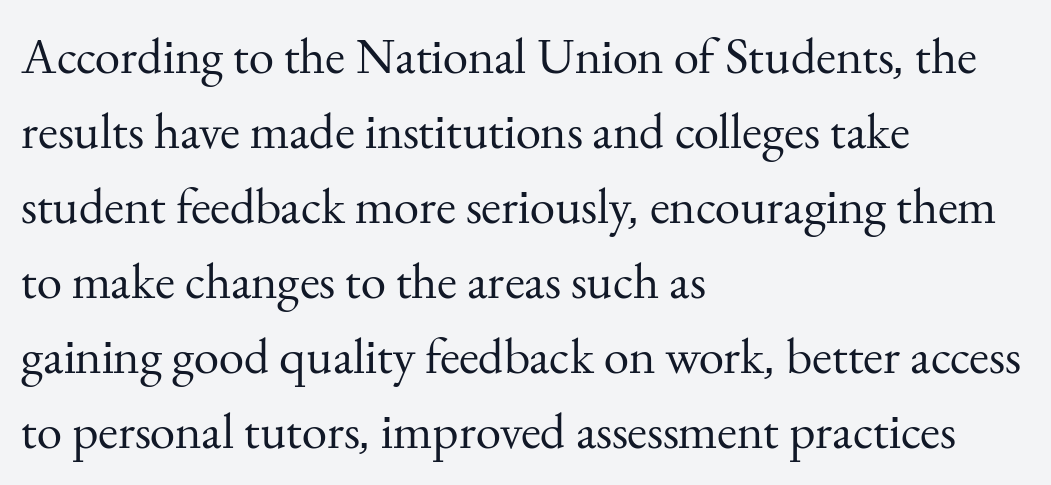
The image shows 51 px regular-weight serif type, upright; set left-aligned, normal line spacing (1.47x), normal letter spacing, not underlined; medium stroke contrast and a small x-height.
